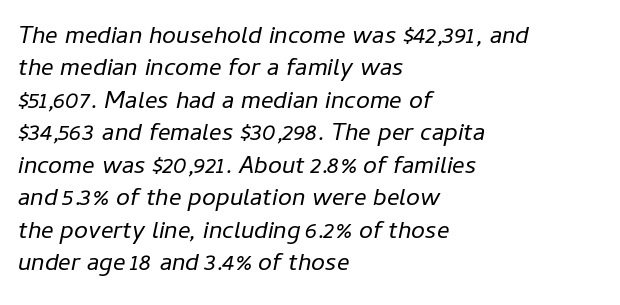
Q: Is the text bold? A: No.
Q: Is the text italic (slanted)? A: Yes, it leans right by about 11 degrees.
Q: Is the text underlined? A: No.
Q: How is the paragraph aligned? A: Left-aligned.
Q: Is the spacing between letters normal or unusually wide? A: Normal.
Q: Is the spacing between lines tight, normal or loose? A: Normal.
